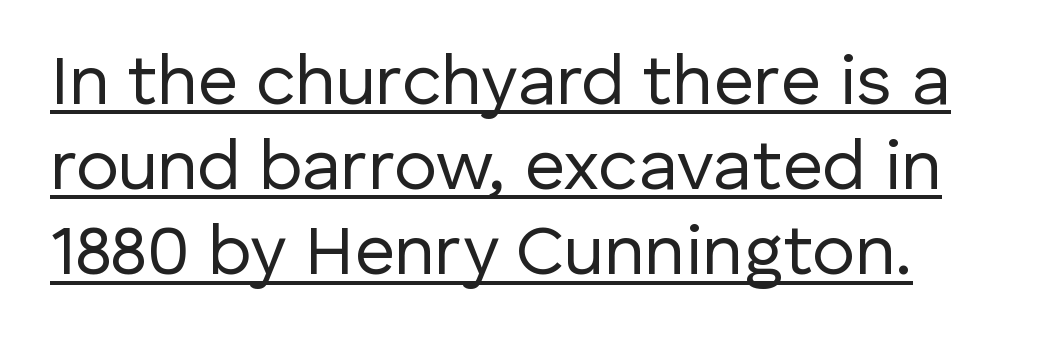
The image shows 71 px regular-weight sans-serif type, upright; set line spacing 1.2x, normal letter spacing, underlined; low stroke contrast and a medium x-height.
